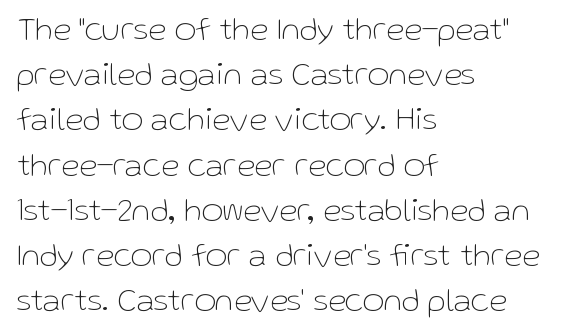
Does the lettering tilt? It doesn't — this is upright. If you measured baseline to baseline, you'd find a middling distance. Is this a fixed-width face? No — the glyphs have proportional, varying widths. Left-aligned paragraph, ragged on the right.
